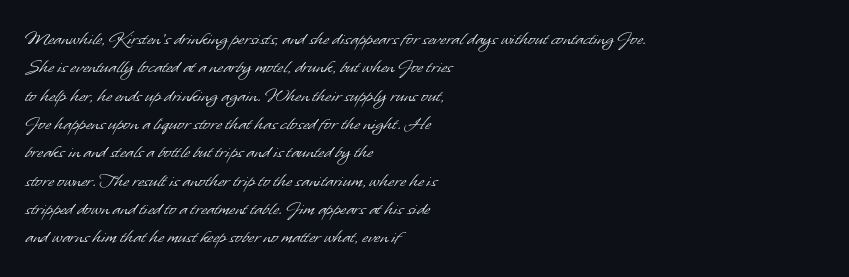
The specimen omits any rule beneath the text block's lines. The setting favours the left margin, as ordinary paragraphs usually do. How are the letters spaced? Ordinarily, with no added tracking. The passage shown stacks its lines at a standard gap.
